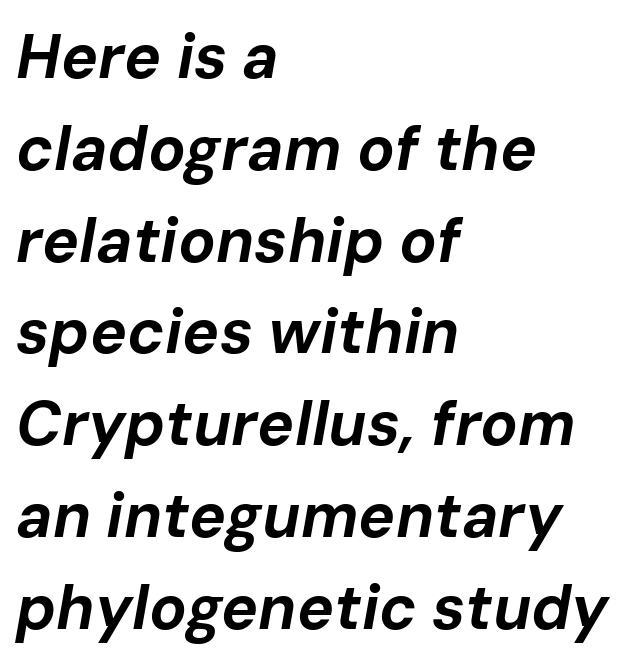
{"italic": "yes", "lean": "right", "slant_degrees": 10, "bold": "yes", "weight": "bold", "width": "normal", "stroke_contrast": "low", "x_height": "medium", "monospaced": "no", "underline": "no", "align": "left", "line_spacing": "normal", "line_spacing_ratio": 1.48, "letter_spacing": "normal", "letter_spacing_em": 0.0, "glyph_px": 62}
